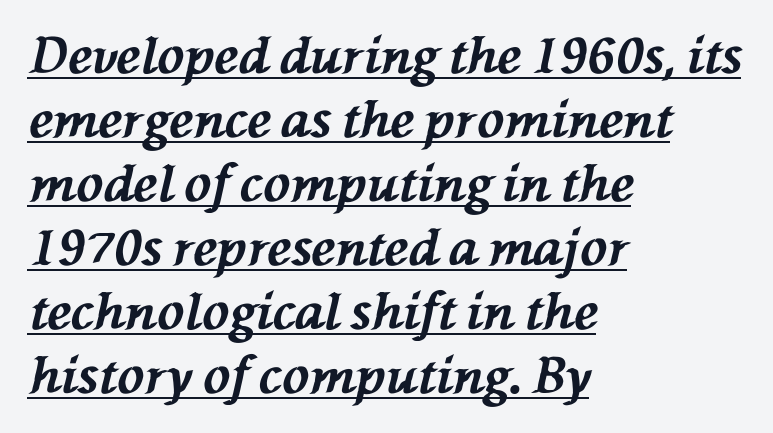
This is heavy type, rendered in bold. The rendering uses natural spacing where letterforms have individual widths. What stands out about the letter spacing? Nothing — it is the standard amount. These lines are set flush left with a ragged right edge. A typographer would call this underscored text.
